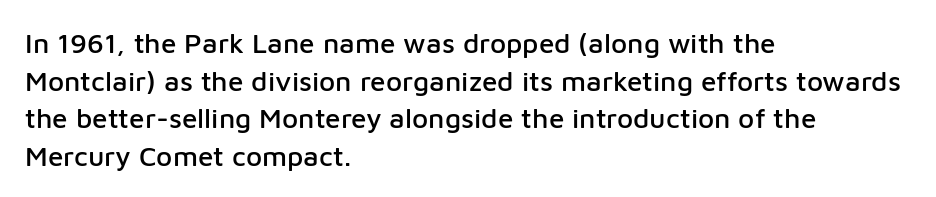
{"serif": "no", "italic": "no", "width": "normal", "stroke_contrast": "low", "x_height": "medium", "monospaced": "no", "underline": "no", "align": "left", "line_spacing": "normal", "line_spacing_ratio": 1.34, "letter_spacing": "normal", "letter_spacing_em": 0.0, "glyph_px": 28}
